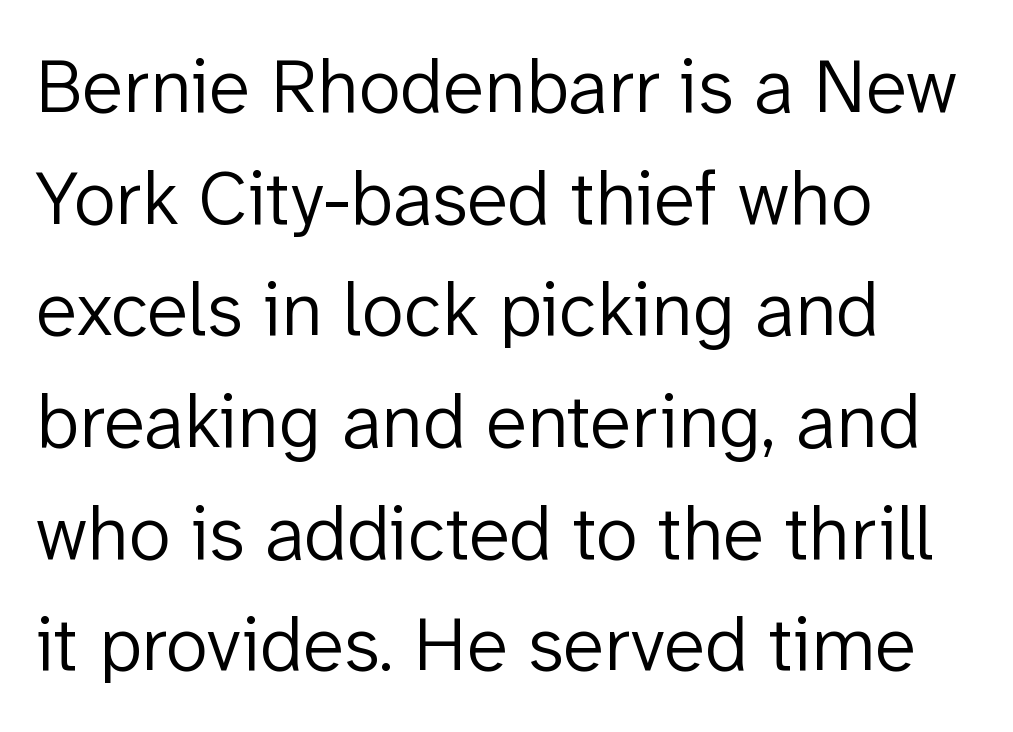
The image shows 77 px light sans-serif type, upright; set left-aligned, normal line spacing (1.45x), normal letter spacing, not underlined; low stroke contrast and a medium x-height.
